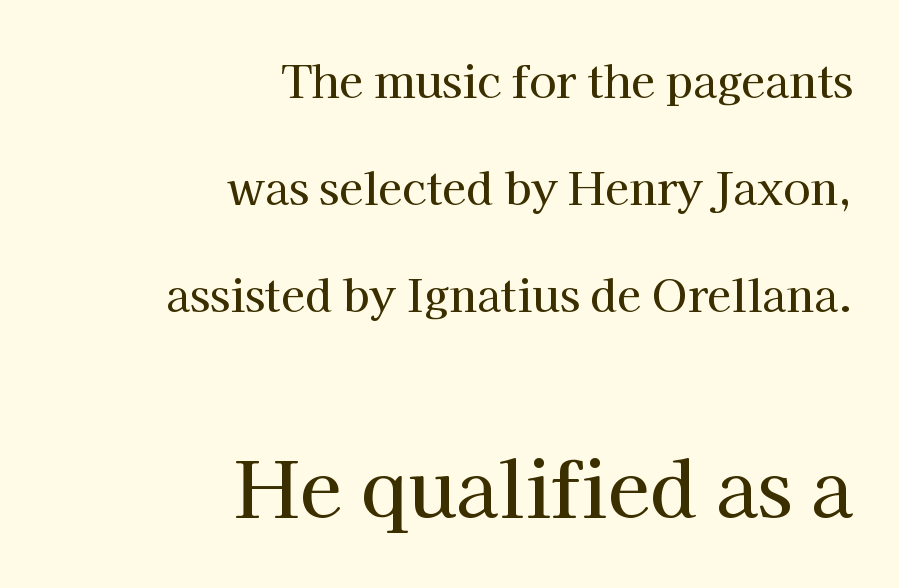
Q: Is the text italic (slanted)? A: No, it is upright.
Q: Is the typeface a serif or a sans-serif typeface? A: Serif.
Q: Is the text underlined? A: No.
Q: How is the paragraph aligned? A: Right-aligned.
Q: Is the spacing between letters normal or unusually wide? A: Normal.
Q: Is the spacing between lines tight, normal or loose? A: Loose.
Q: Which block of text is set in a larger size, the first (top) or the second (bottom)? A: The second (bottom) one.
Q: Width (condensed, normal, or wide)? A: Normal.
Q: Stroke contrast? A: High.
Q: x-height? A: Medium.
Q: Monospaced? A: No.
